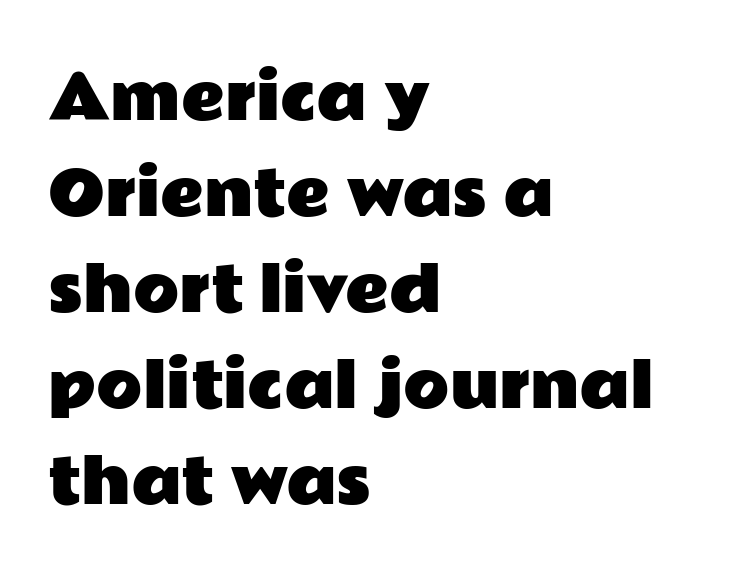
{"serif": "no", "italic": "no", "width": "wide", "stroke_contrast": "low", "x_height": "medium", "monospaced": "no", "underline": "no", "align": "left", "line_spacing": "normal", "line_spacing_ratio": 1.6, "letter_spacing": "normal", "letter_spacing_em": 0.0, "glyph_px": 60}
